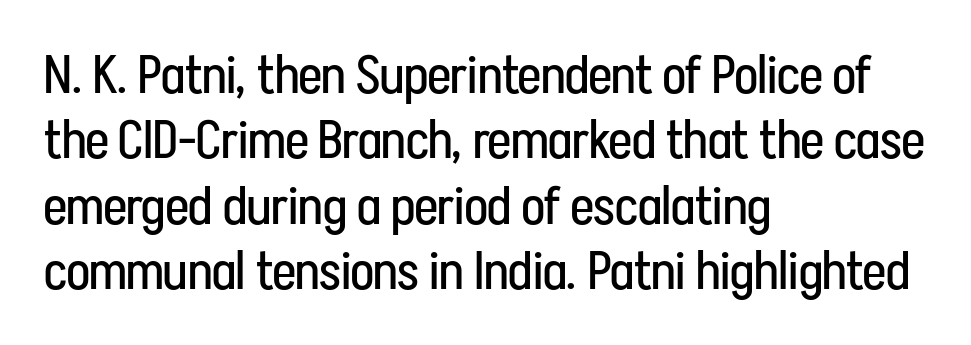
{"serif": "no", "italic": "no", "bold": "no", "weight": "regular", "width": "condensed", "stroke_contrast": "low", "x_height": "medium", "monospaced": "no", "underline": "no", "align": "left", "line_spacing_ratio": 1.21, "letter_spacing": "normal", "letter_spacing_em": 0.0, "glyph_px": 54}
